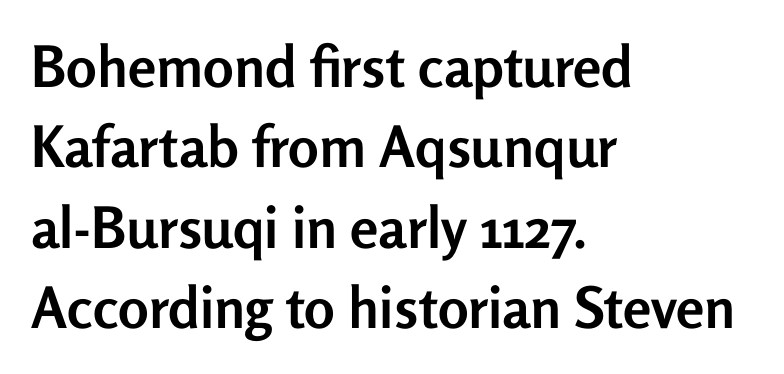
Horizontal bands of white between lines are of average thickness. The font family rendered here belongs to the sans-serif group. In terms of letterspacing, this is plain default setting. A clean baseline with only descenders dipping below it.
